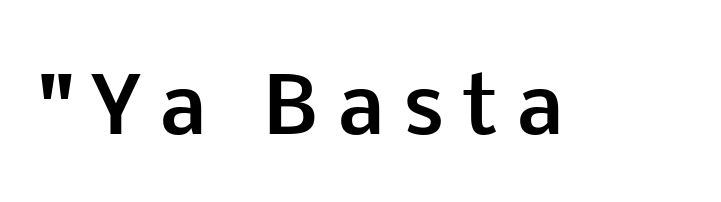
{"serif": "no", "italic": "no", "bold": "yes", "weight": "bold", "width": "normal", "stroke_contrast": "low", "x_height": "medium", "monospaced": "no", "underline": "no", "letter_spacing": "wide", "letter_spacing_em": 0.26, "glyph_px": 76}
